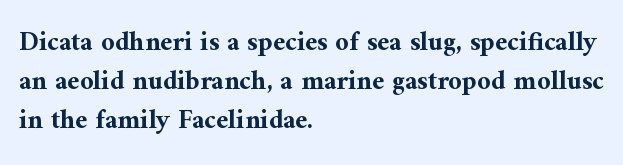
Q: Is the text bold? A: Yes.
Q: Is the text italic (slanted)? A: No, it is upright.
Q: Is the text underlined? A: No.
Q: How is the paragraph aligned? A: Left-aligned.
Q: Is the spacing between letters normal or unusually wide? A: Normal.
Q: Is the spacing between lines tight, normal or loose? A: Normal.
